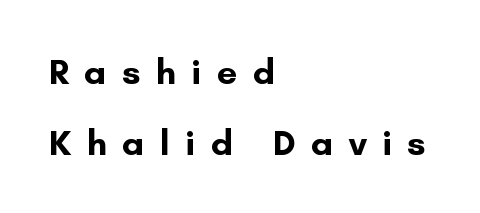
The image shows 36 px bold sans-serif type, upright; set left-aligned, loose line spacing (1.96x), unusually wide letter spacing (+0.43 em), not underlined; low stroke contrast and a small x-height.
